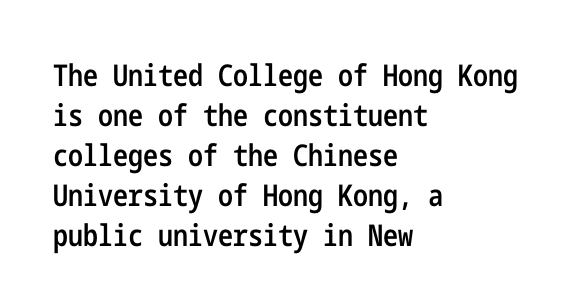
The image shows 30 px semibold, condensed sans-serif type, upright; set left-aligned, normal line spacing (1.33x), normal letter spacing, not underlined; low stroke contrast and a medium x-height.
